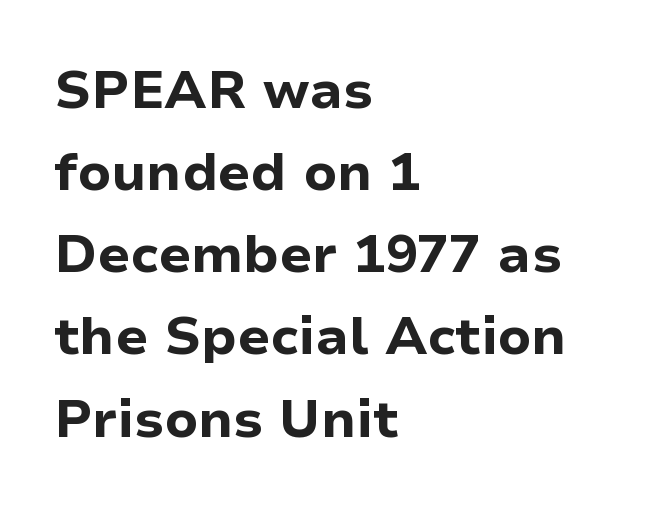
Q: Is the text bold? A: Yes.
Q: Is the text italic (slanted)? A: No, it is upright.
Q: Is the typeface a serif or a sans-serif typeface? A: Sans-serif.
Q: Is the text underlined? A: No.
Q: How is the paragraph aligned? A: Left-aligned.
Q: Is the spacing between letters normal or unusually wide? A: Normal.
Q: Is the spacing between lines tight, normal or loose? A: Normal.
Q: Width (condensed, normal, or wide)? A: Normal.
Q: Stroke contrast? A: Low.
Q: x-height? A: Medium.
Q: Monospaced? A: No.
